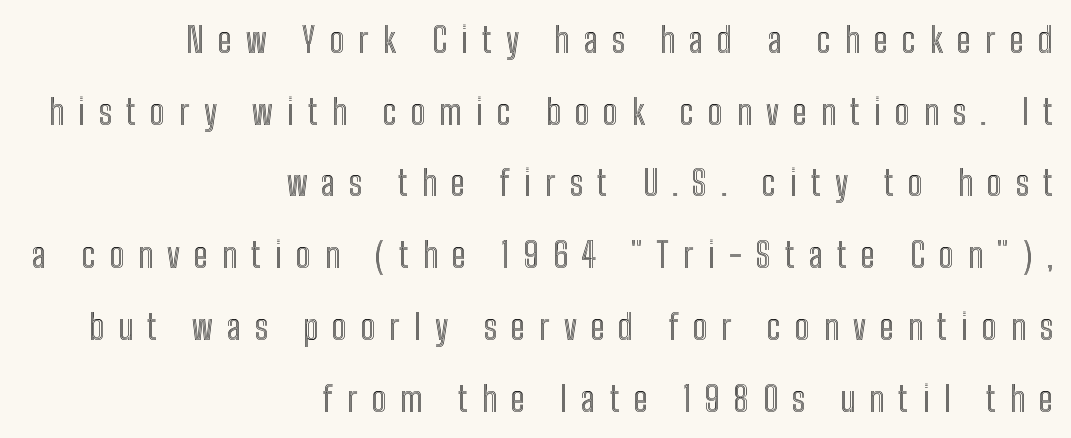
The image shows 35 px condensed type, upright; set right-aligned, loose line spacing (2.05x), unusually wide letter spacing (+0.4 em), not underlined; a medium x-height.
